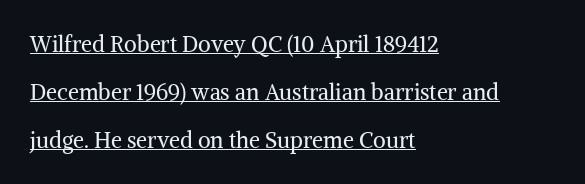
Has an underline been added? It has. Nothing heavy about these letters — not bold at all. What stands out about the letter spacing? Nothing — it is the standard amount. Is there any slant? The stems are plumb. If you measured baseline to baseline, you'd find a long distance.
